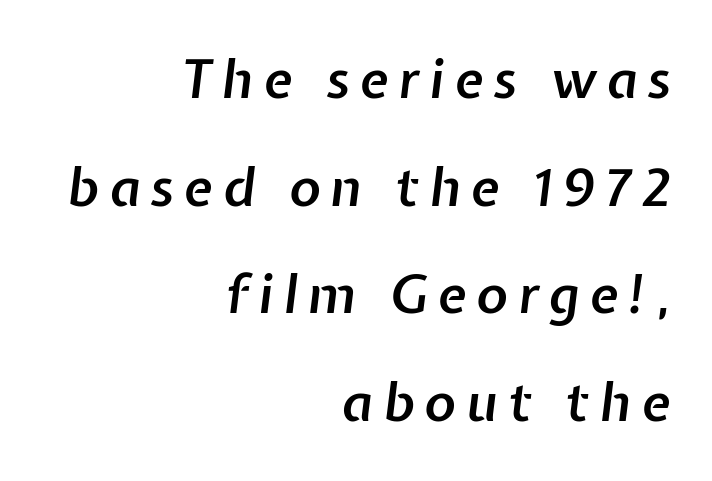
The image shows 53 px semibold type, italic (leaning right); set right-aligned, loose line spacing (2.03x), not underlined; low stroke contrast and a medium x-height.
